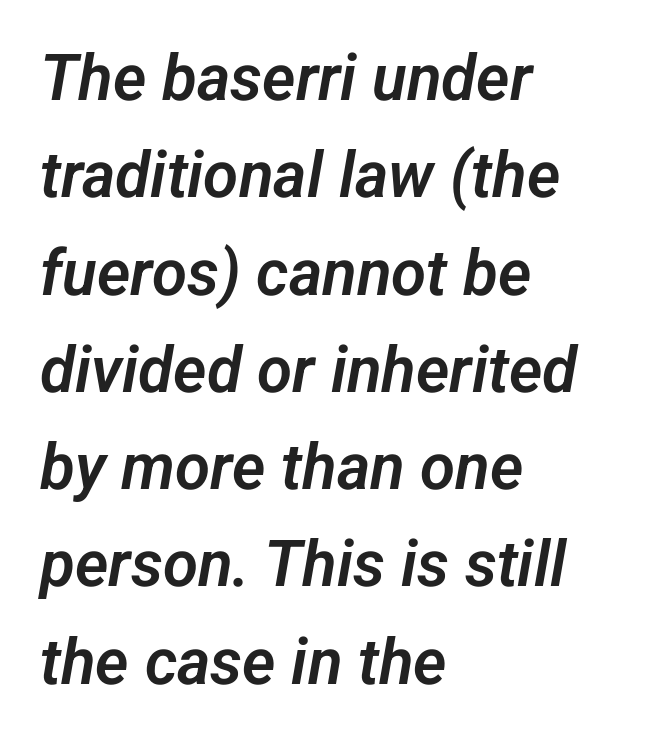
The image shows 64 px sans-serif type; set left-aligned, normal line spacing (1.52x), normal letter spacing, not underlined; low stroke contrast and a medium x-height.
